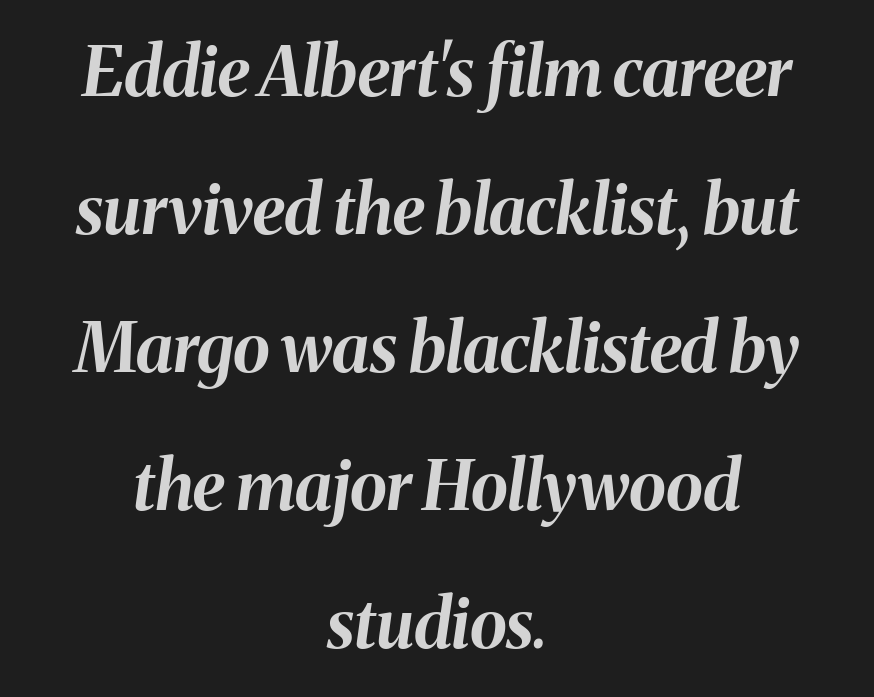
Is the letter spacing exaggerated? No — it looks like the ordinary default. These lines stand farther apart than default settings would place them. A typesetter would call this proportional, since set widths differ per character. Compared with ordinary roman type, these characters are visibly tilted.
